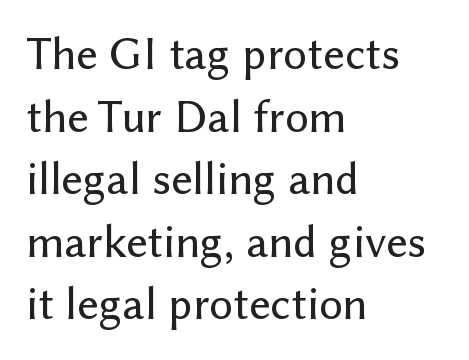
These lines are composed in type without serifs. The specimen omits any rule beneath the text block's lines. Note the varied advance widths — an 'i' is clearly narrower than an 'm'. Horizontally, the lines are justified to the leading edge only.
